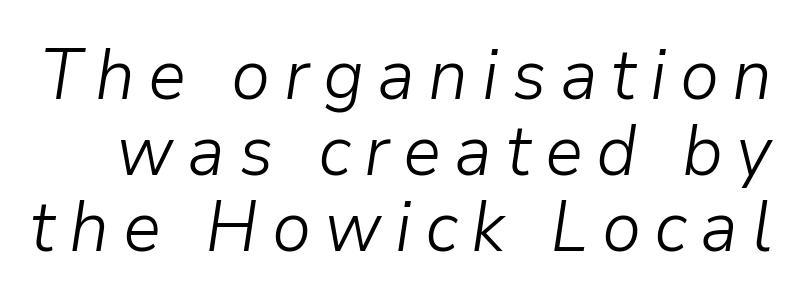
Is this a fixed-width face? No — the glyphs have proportional, varying widths. Letters have the restrained weight of plain body copy at most. The space beneath each line is pristine and unruled. This sample uses an oblique cut, with every glyph tilted off the vertical.
